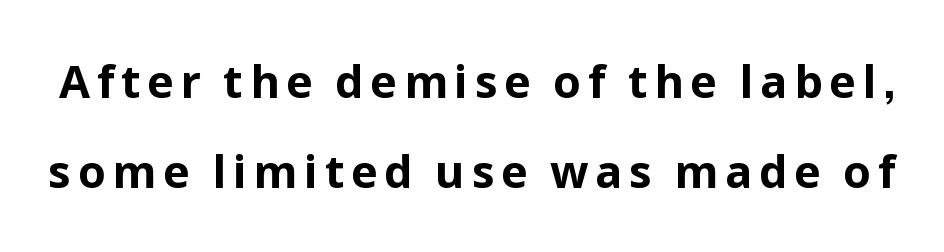
{"serif": "no", "italic": "no", "bold": "yes", "weight": "bold", "width": "normal", "stroke_contrast": "low", "x_height": "medium", "monospaced": "no", "underline": "no", "line_spacing": "loose", "line_spacing_ratio": 2.01, "glyph_px": 45}
